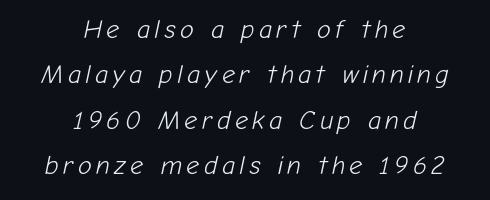
{"italic": "yes", "lean": "right", "slant_degrees": 12, "bold": "no", "underline": "no", "align": "center", "line_spacing_ratio": 1.75, "glyph_px": 26}
